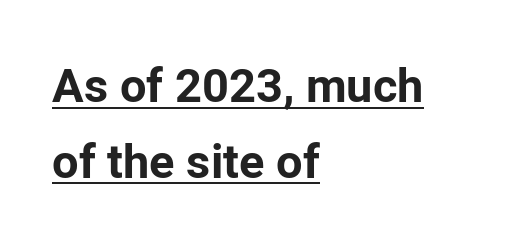
Q: Is the text bold? A: Yes.
Q: Is the text italic (slanted)? A: No, it is upright.
Q: Is the typeface a serif or a sans-serif typeface? A: Sans-serif.
Q: Is the text underlined? A: Yes.
Q: How is the paragraph aligned? A: Left-aligned.
Q: Is the spacing between letters normal or unusually wide? A: Normal.
Q: Is the spacing between lines tight, normal or loose? A: Normal.
Q: Width (condensed, normal, or wide)? A: Normal.
Q: Stroke contrast? A: Low.
Q: x-height? A: Medium.
Q: Monospaced? A: No.
